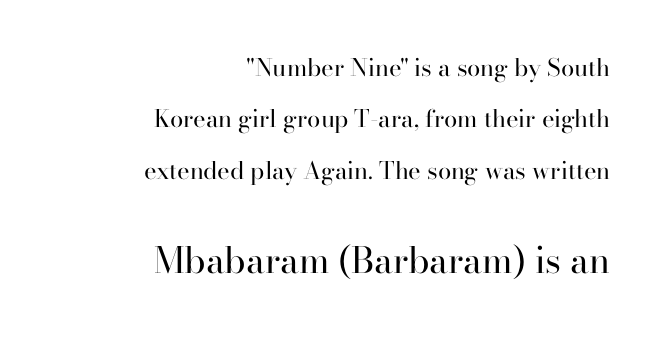
The image shows 36 px regular-weight serif type, upright; set right-aligned, loose line spacing (2.14x), normal letter spacing, not underlined; the second (bottom) block is 1.5x larger; high stroke contrast and a small x-height.
